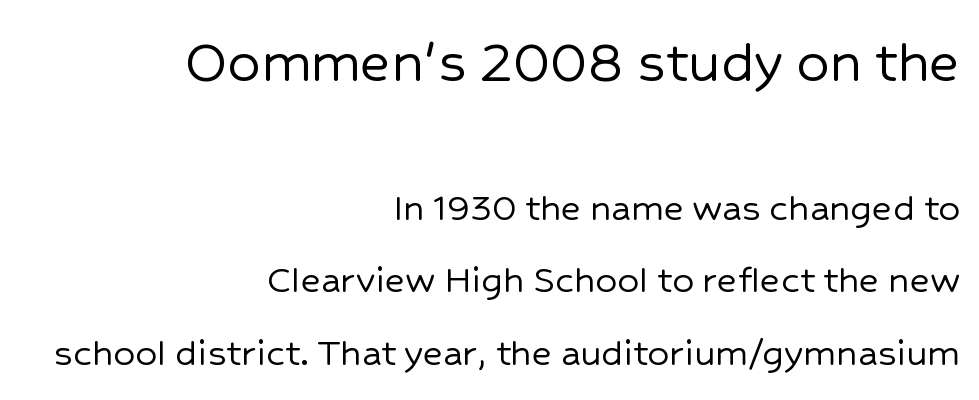
The letters stand straight up with perfectly vertical stems. In CSS terms this would be text-align: right. Evenly set lines give the paragraph a standard silhouette. The more generous point size was reserved for the upper chunk. The tracking reads as untouched default to a designer's eye. Check where the strokes stop: nothing finishes them off — pure sans.
